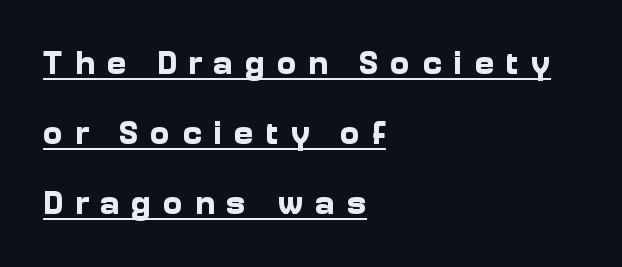
{"serif": "no", "italic": "no", "bold": "yes", "weight": "bold", "width": "normal", "stroke_contrast": "low", "x_height": "medium", "monospaced": "no", "underline": "yes", "align": "left", "line_spacing": "loose", "line_spacing_ratio": 2.12, "letter_spacing": "wide", "letter_spacing_em": 0.36, "glyph_px": 33}
